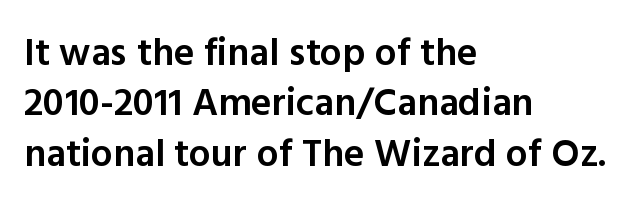
{"serif": "no", "italic": "no", "bold": "semi", "weight": "semibold", "width": "normal", "x_height": "medium", "monospaced": "no", "underline": "no", "align": "left", "line_spacing": "normal", "line_spacing_ratio": 1.29, "letter_spacing": "normal", "letter_spacing_em": 0.0, "glyph_px": 39}
